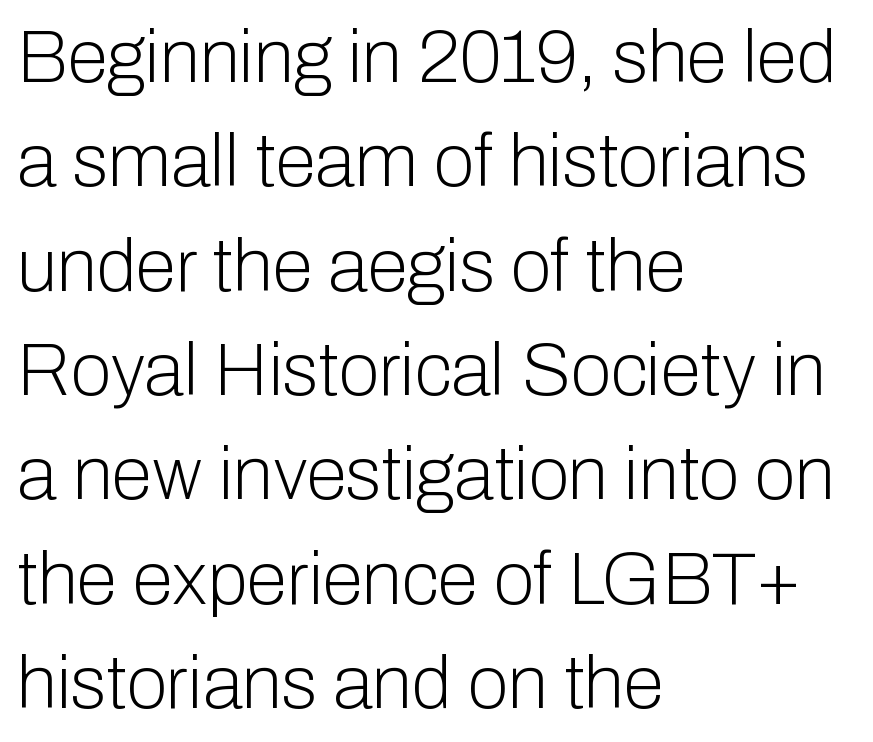
Each stroke keeps to a modest, everyday thickness or less. This is sans-serif lettering, the kind often seen on screens and signage. Each letter keeps its own natural width here, so spacing adapts to shape. The rows are spaced the way most documents space them. The baseline area is clear. Which margin do the lines hug? The left one — the right edge is uneven.
